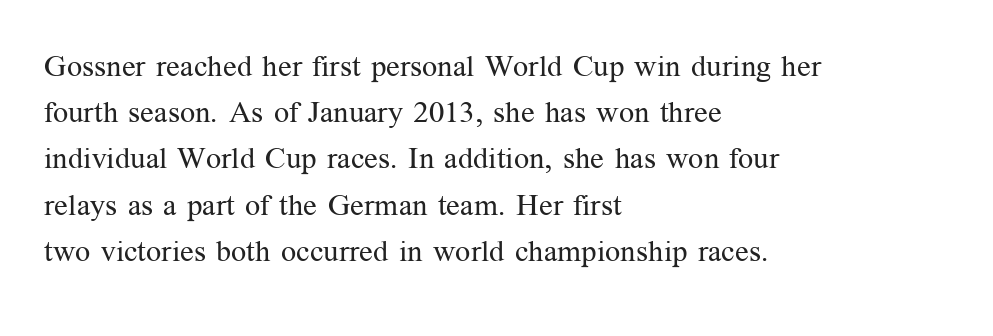
{"serif": "yes", "italic": "no", "bold": "no", "weight": "regular", "width": "normal", "stroke_contrast": "medium", "x_height": "medium", "monospaced": "no", "underline": "no", "align": "left", "line_spacing": "normal", "line_spacing_ratio": 1.54, "letter_spacing": "normal", "letter_spacing_em": 0.0, "glyph_px": 30}
